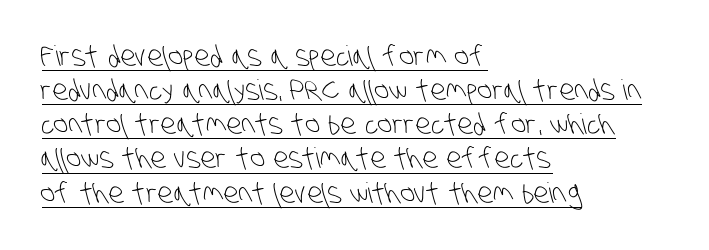
Q: Is the text bold? A: No.
Q: Is the typeface a serif or a sans-serif typeface? A: Sans-serif.
Q: Is the text underlined? A: Yes.
Q: How is the paragraph aligned? A: Left-aligned.
Q: Is the spacing between letters normal or unusually wide? A: Normal.
Q: Width (condensed, normal, or wide)? A: Condensed.
Q: Stroke contrast? A: Low.
Q: x-height? A: Large.
Q: Monospaced? A: No.
